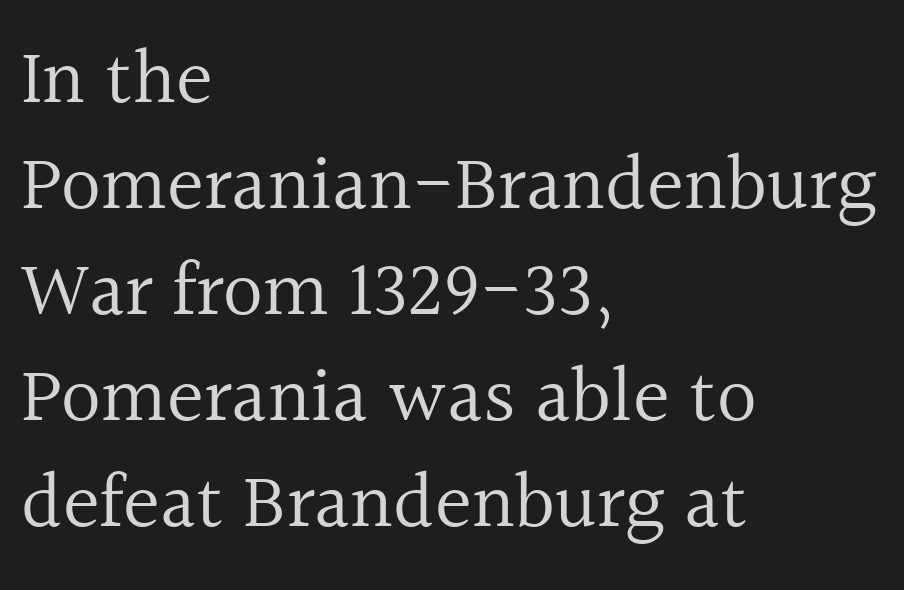
A typesetter would mark this as roman, not italic. What kind of face is this? One with serifs. Does the leading feel generous? No, just average. Each letter keeps its own natural width here, so spacing adapts to shape. Every row of glyphs begins at an identical x-position on the left. The passage shown is not bold in any degree.
